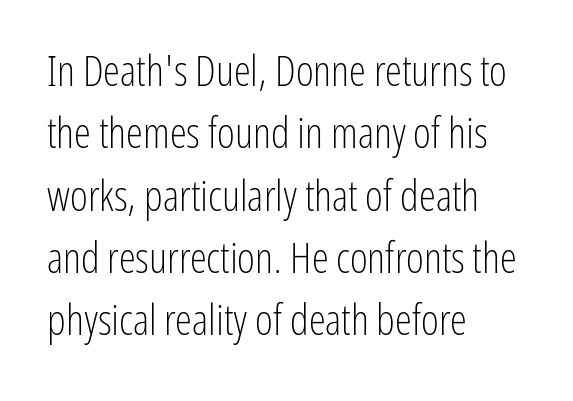
Compared with a typical body face, this is equally light or lighter still. Does the lettering tilt? It doesn't — this is upright. The face used here is a sans, in the tradition of grotesques and geometrics. Reading down the column, the eye jumps a familiar distance to each next line. The rendering uses natural spacing where letterforms have individual widths.
